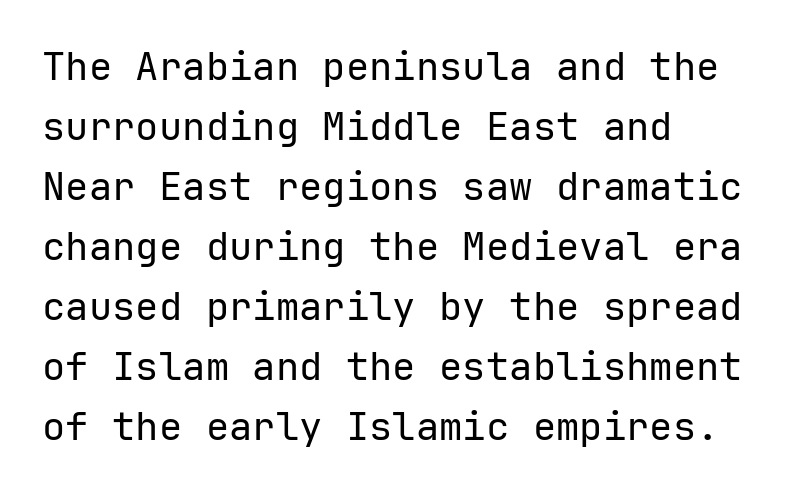
Rendered with straight, roman letterforms. Visually the block forms a straight wall on the left and a jagged coastline on the right. How are the letters spaced? Ordinarily, with no added tracking. Vertical spacing — default. Unlike a traditional serif, this face leaves its strokes unadorned.
